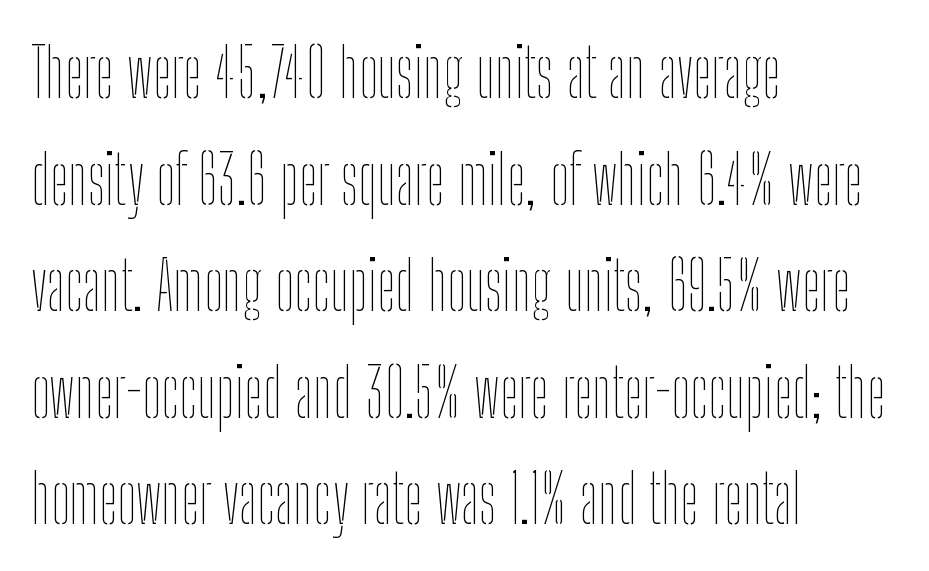
In terms of letterspacing, this is plain default setting. You could not count columns in this text — the font is proportionally spaced. The characters are drawn with everyday or finer stroke widths. This block has exactly the height ordinary leading produces. The setting favours the left margin, as ordinary paragraphs usually do.
